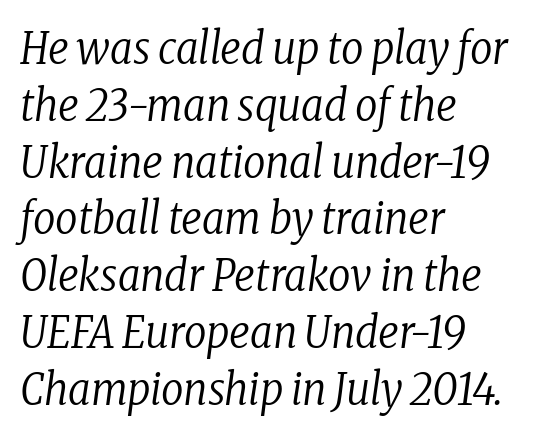
Rule under the text: the space is simply empty. Spacing between characters is what you'd get straight out of the box. Compared with a centered layout, this one pins lines to the left instead. Do the characters align in a grid? No, the font is proportional. Line spacing here is normal. This is oblique type, the kind used for emphasis or titles.
